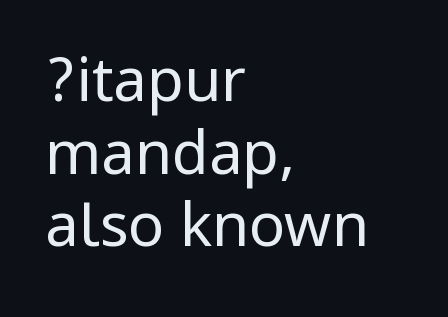
Q: Is the text bold? A: No.
Q: Is the text italic (slanted)? A: No, it is upright.
Q: Is the typeface a serif or a sans-serif typeface? A: Sans-serif.
Q: Is the text underlined? A: No.
Q: How is the paragraph aligned? A: Left-aligned.
Q: Is the spacing between letters normal or unusually wide? A: Normal.
Q: Width (condensed, normal, or wide)? A: Condensed.
Q: Stroke contrast? A: Low.
